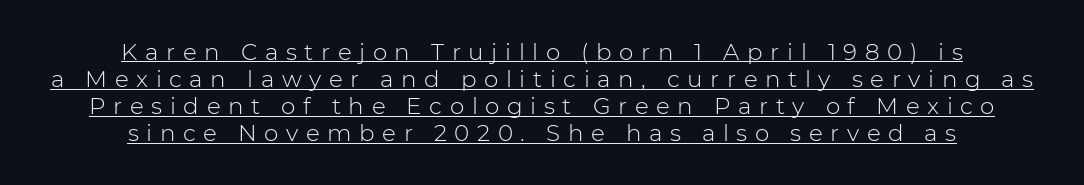
Q: Is the text bold? A: No.
Q: Is the text italic (slanted)? A: No, it is upright.
Q: Is the text underlined? A: Yes.
Q: How is the paragraph aligned? A: Centered.
Q: Is the spacing between letters normal or unusually wide? A: Unusually wide.
